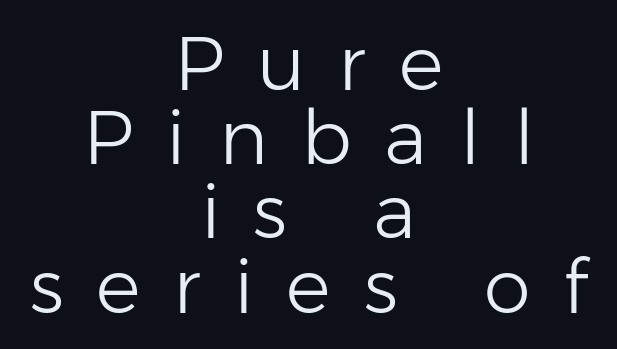
Does the leading feel generous? Not at all — it's pinched. Weight: regular or lighter. The passage shown is typed in a proportional face where columns would drift. Short note: letters widely spaced. When letters stand straight like this, we call the style roman or upright.
